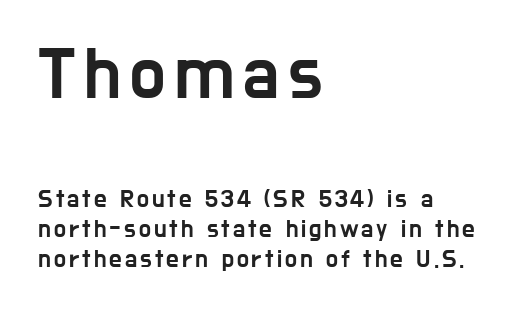
The image shows 74 px condensed sans-serif type, upright; set left-aligned, line spacing 1.21x, not underlined; the first (top) block is 2.96x larger; low stroke contrast and a medium x-height.
